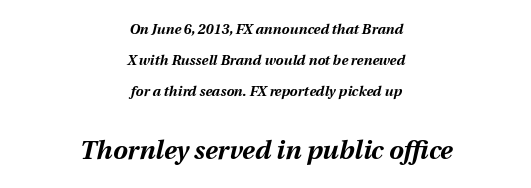
The image shows 26 px bold type, italic (leaning right); set centered, loose line spacing (2.22x), normal letter spacing, not underlined; the second (bottom) block is 1.86x larger.
